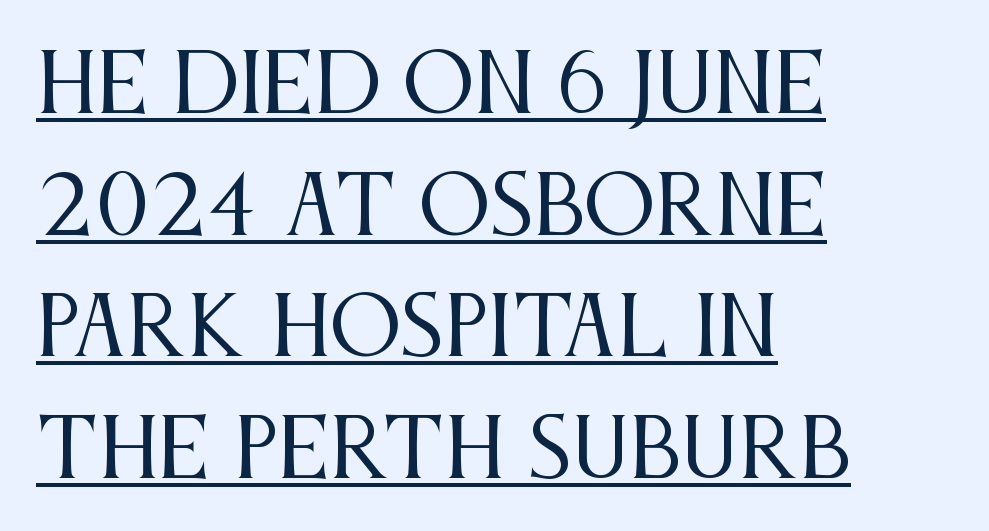
The image shows 80 px regular-weight, condensed serif type, upright; set left-aligned, normal line spacing (1.52x), normal letter spacing, underlined; medium stroke contrast and a large x-height.
